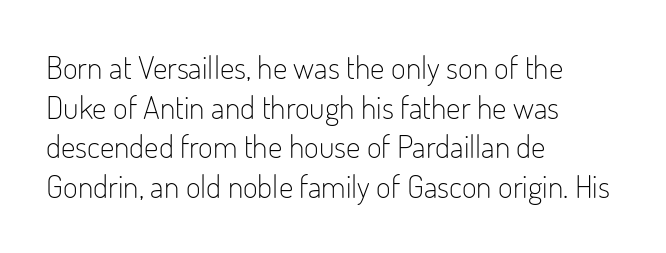
{"serif": "no", "italic": "no", "bold": "no", "weight": "light", "width": "condensed", "stroke_contrast": "low", "x_height": "small", "monospaced": "no", "underline": "no", "align": "left", "line_spacing_ratio": 1.24, "letter_spacing": "normal", "letter_spacing_em": 0.0, "glyph_px": 32}
